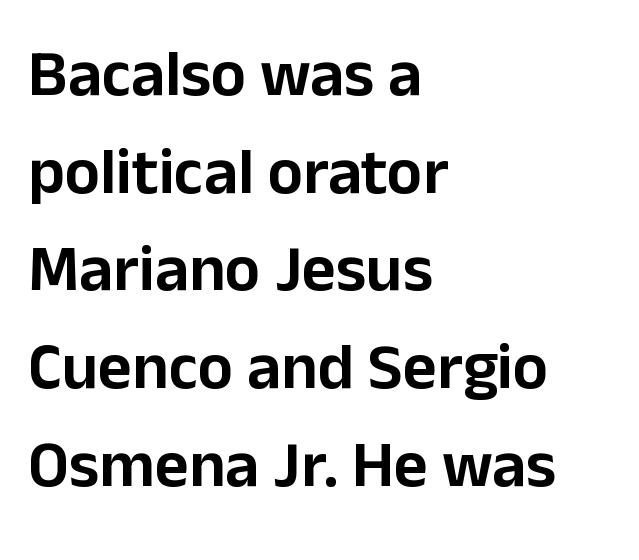
{"serif": "no", "italic": "no", "width": "normal", "stroke_contrast": "low", "x_height": "medium", "monospaced": "no", "underline": "no", "align": "left", "line_spacing": "normal", "line_spacing_ratio": 1.48, "letter_spacing": "normal", "letter_spacing_em": 0.0, "glyph_px": 66}
